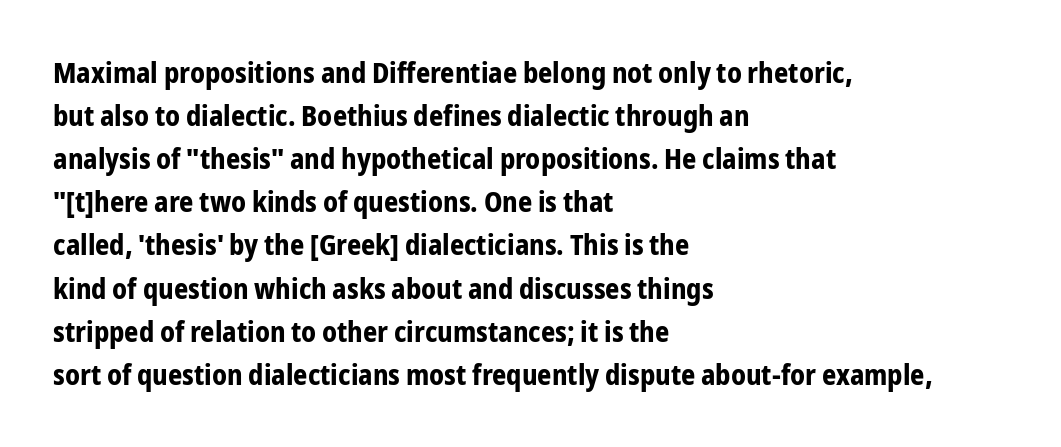
{"serif": "no", "italic": "no", "bold": "yes", "weight": "bold", "width": "condensed", "stroke_contrast": "low", "x_height": "medium", "monospaced": "no", "underline": "no", "align": "left", "line_spacing": "normal", "line_spacing_ratio": 1.54, "letter_spacing": "normal", "letter_spacing_em": 0.0, "glyph_px": 28}
